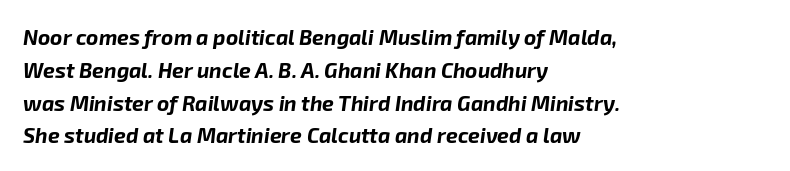
The image shows 21 px bold type, italic (leaning right); set left-aligned, normal line spacing (1.56x), normal letter spacing, not underlined.
